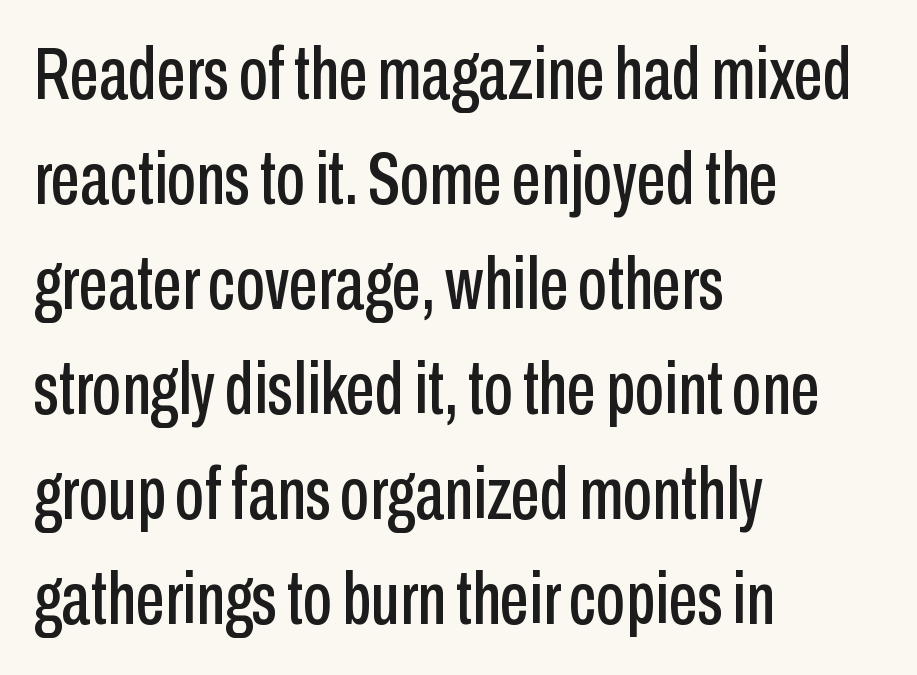
Q: Is the text italic (slanted)? A: No, it is upright.
Q: Is the typeface a serif or a sans-serif typeface? A: Sans-serif.
Q: Is the text underlined? A: No.
Q: How is the paragraph aligned? A: Left-aligned.
Q: Is the spacing between letters normal or unusually wide? A: Normal.
Q: Is the spacing between lines tight, normal or loose? A: Normal.
Q: Width (condensed, normal, or wide)? A: Condensed.
Q: Stroke contrast? A: Low.
Q: x-height? A: Medium.
Q: Monospaced? A: No.
